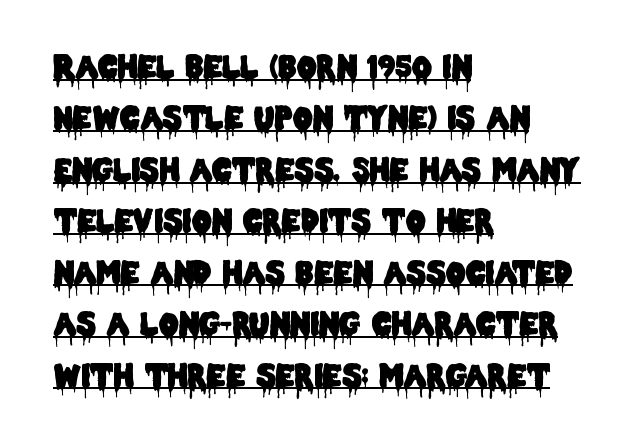
{"serif": "no", "italic": "no", "width": "condensed", "stroke_contrast": "low", "x_height": "large", "monospaced": "no", "underline": "yes", "align": "left", "line_spacing": "normal", "line_spacing_ratio": 1.66, "letter_spacing": "normal", "letter_spacing_em": 0.0, "glyph_px": 31}
